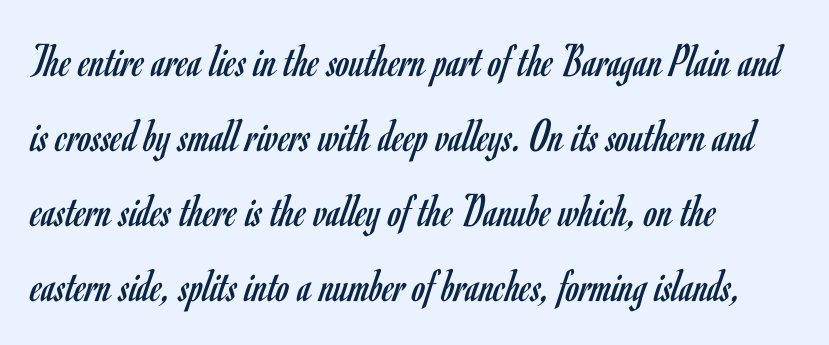
{"serif": "no", "bold": "no", "weight": "regular", "width": "condensed", "stroke_contrast": "low", "x_height": "small", "monospaced": "no", "underline": "no", "align": "left", "line_spacing": "normal", "line_spacing_ratio": 1.56, "letter_spacing": "normal", "letter_spacing_em": 0.0, "glyph_px": 48}
